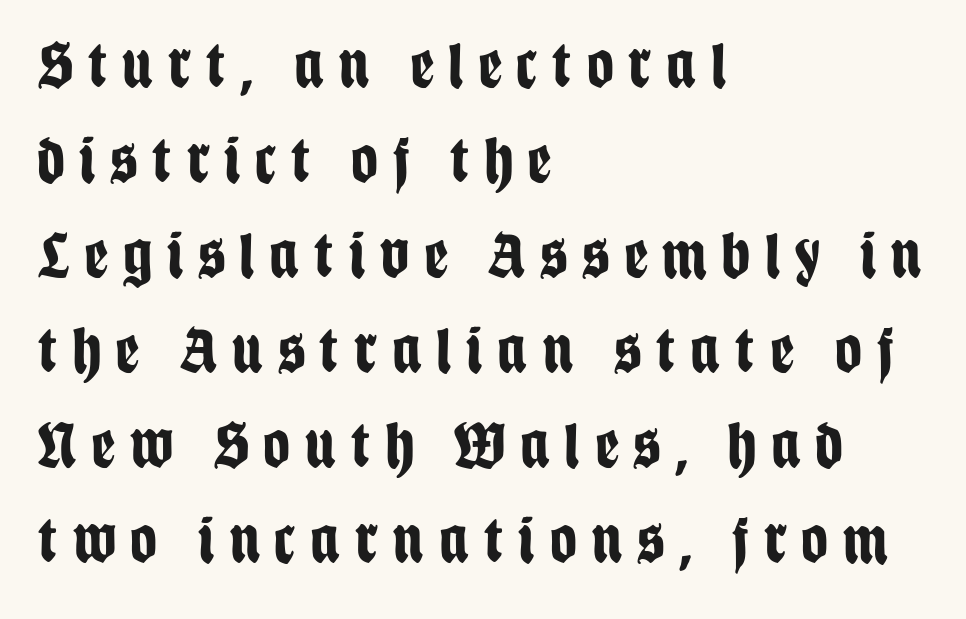
The image shows 66 px bold, condensed sans-serif type, upright; set left-aligned, normal line spacing (1.44x), unusually wide letter spacing (+0.23 em), not underlined; low stroke contrast and a large x-height.
